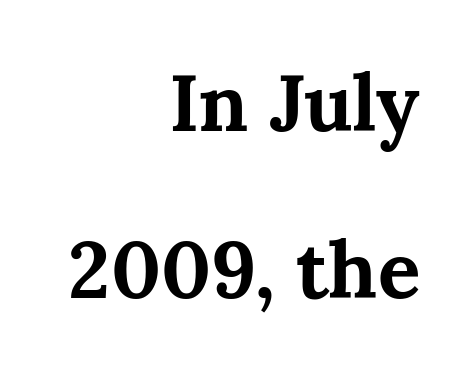
Q: Is the text bold? A: Yes.
Q: Is the text italic (slanted)? A: No, it is upright.
Q: Is the typeface a serif or a sans-serif typeface? A: Serif.
Q: Is the text underlined? A: No.
Q: How is the paragraph aligned? A: Right-aligned.
Q: Is the spacing between letters normal or unusually wide? A: Normal.
Q: Is the spacing between lines tight, normal or loose? A: Loose.
Q: Width (condensed, normal, or wide)? A: Normal.
Q: Stroke contrast? A: Medium.
Q: x-height? A: Medium.
Q: Monospaced? A: No.
